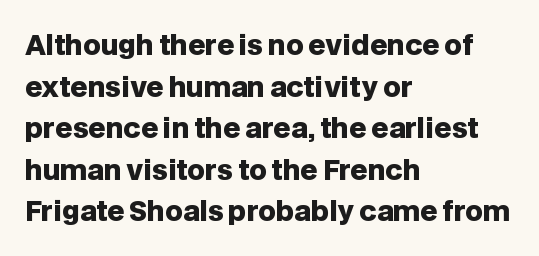
Q: Is the text bold? A: Yes.
Q: Is the text italic (slanted)? A: No, it is upright.
Q: Is the text underlined? A: No.
Q: How is the paragraph aligned? A: Left-aligned.
Q: Is the spacing between letters normal or unusually wide? A: Normal.
Q: Is the spacing between lines tight, normal or loose? A: Normal.
